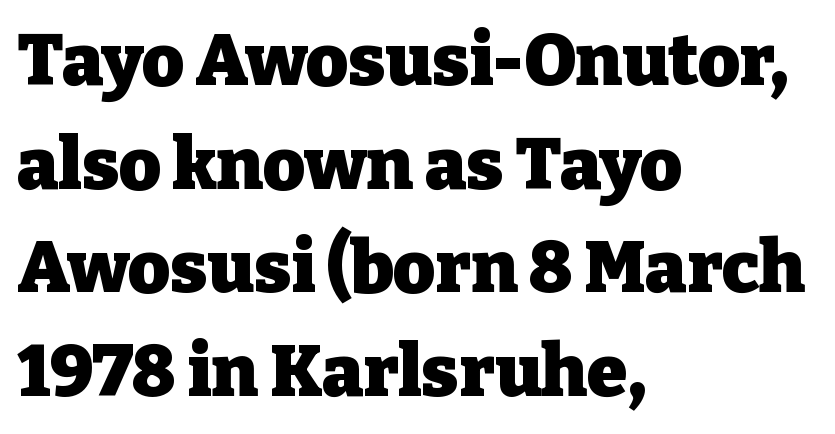
{"serif": "yes", "italic": "no", "bold": "yes", "weight": "heavy", "width": "normal", "stroke_contrast": "low", "x_height": "medium", "monospaced": "no", "underline": "no", "align": "left", "line_spacing": "normal", "line_spacing_ratio": 1.44, "letter_spacing": "normal", "letter_spacing_em": 0.0, "glyph_px": 72}
